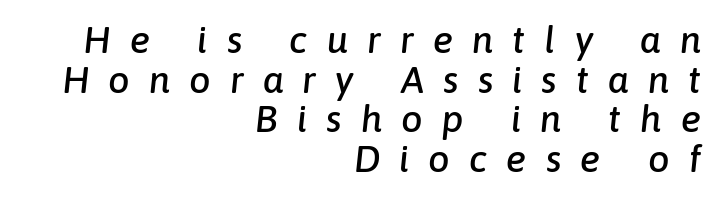
The image shows 38 px text type, italic (leaning right); set right-aligned, tight line spacing (1.04x), unusually wide letter spacing (+0.5 em), not underlined; low stroke contrast and a medium x-height.
